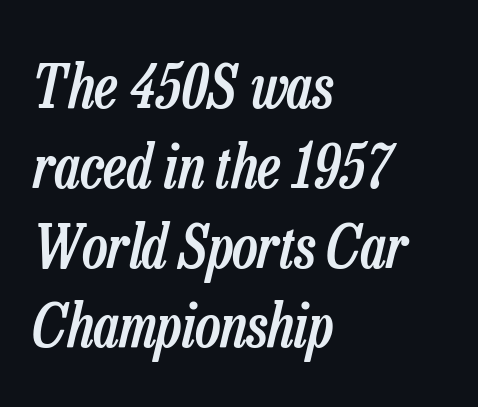
Q: Is the text bold? A: Semi-bold.
Q: Is the text italic (slanted)? A: Yes, it leans right by about 13 degrees.
Q: Is the text underlined? A: No.
Q: How is the paragraph aligned? A: Left-aligned.
Q: Is the spacing between letters normal or unusually wide? A: Normal.
Q: Is the spacing between lines tight, normal or loose? A: Normal.
Q: Width (condensed, normal, or wide)? A: Condensed.
Q: Stroke contrast? A: Low.
Q: x-height? A: Medium.
Q: Monospaced? A: No.
